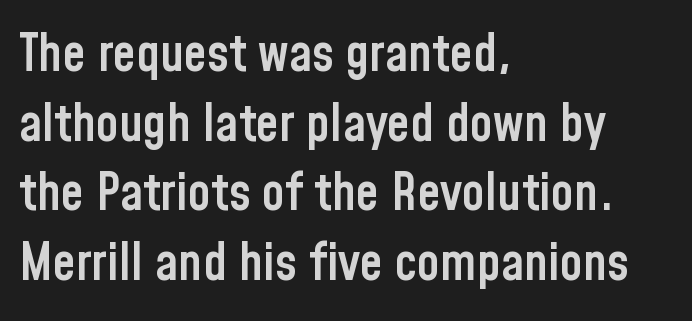
The image shows 52 px semibold, condensed sans-serif type, upright; set left-aligned, normal line spacing (1.34x), normal letter spacing, not underlined; low stroke contrast and a medium x-height.
